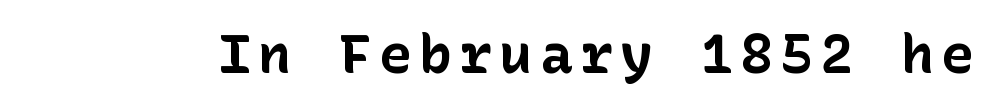
The image shows 55 px bold sans-serif type, upright; set not underlined; low stroke contrast and a medium x-height.
